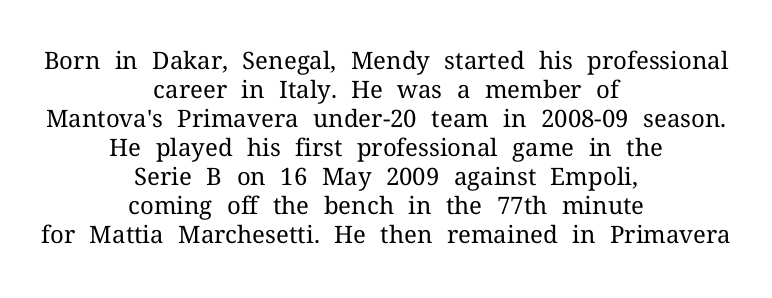
{"italic": "no", "bold": "no", "underline": "no", "align": "center", "line_spacing_ratio": 1.21, "letter_spacing": "normal", "letter_spacing_em": 0.0, "glyph_px": 24}
